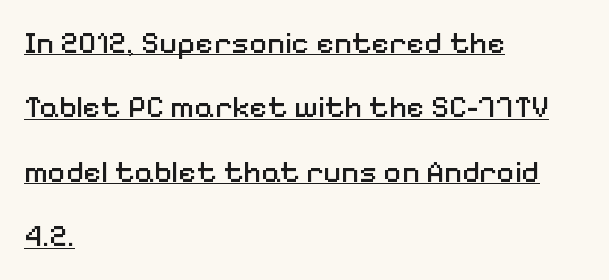
Q: Is the text bold? A: No.
Q: Is the text italic (slanted)? A: No, it is upright.
Q: Is the typeface a serif or a sans-serif typeface? A: Sans-serif.
Q: Is the text underlined? A: Yes.
Q: How is the paragraph aligned? A: Left-aligned.
Q: Is the spacing between letters normal or unusually wide? A: Normal.
Q: Is the spacing between lines tight, normal or loose? A: Loose.
Q: Width (condensed, normal, or wide)? A: Normal.
Q: Stroke contrast? A: Medium.
Q: x-height? A: Medium.
Q: Monospaced? A: No.
